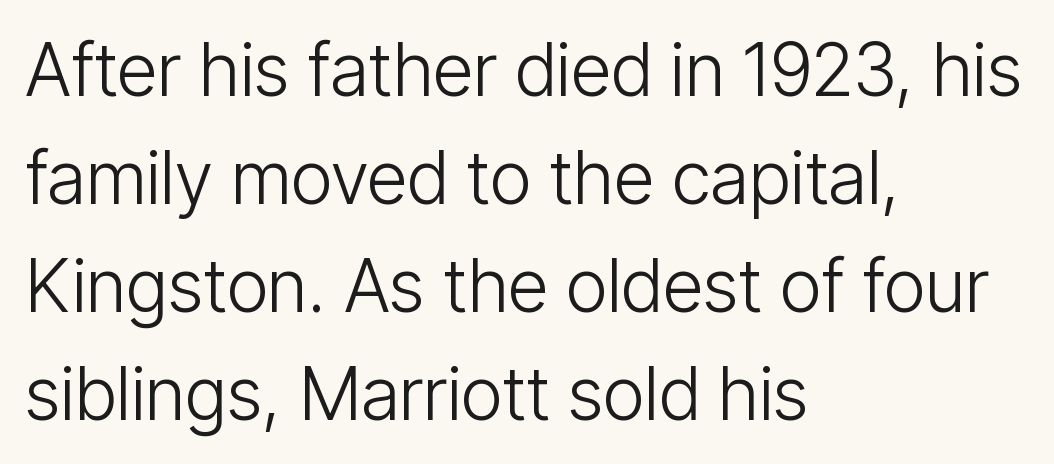
{"serif": "no", "italic": "no", "bold": "no", "weight": "light", "width": "condensed", "stroke_contrast": "low", "x_height": "medium", "monospaced": "no", "underline": "no", "align": "left", "line_spacing": "normal", "line_spacing_ratio": 1.48, "letter_spacing": "normal", "letter_spacing_em": 0.0, "glyph_px": 73}
